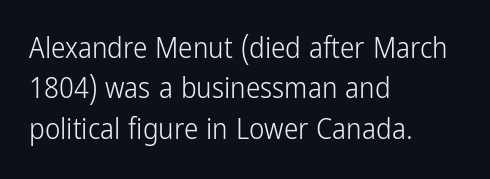
{"serif": "no", "italic": "no", "bold": "no", "weight": "light", "width": "condensed", "stroke_contrast": "low", "x_height": "medium", "monospaced": "no", "underline": "no", "align": "left", "line_spacing": "normal", "line_spacing_ratio": 1.39, "letter_spacing": "normal", "letter_spacing_em": 0.0, "glyph_px": 29}
